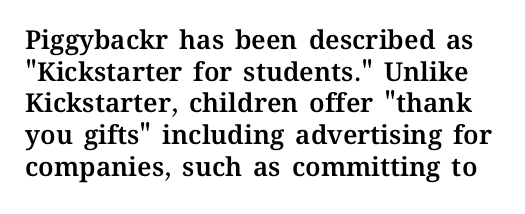
Q: Is the text italic (slanted)? A: No, it is upright.
Q: Is the text underlined? A: No.
Q: Is the spacing between letters normal or unusually wide? A: Normal.
